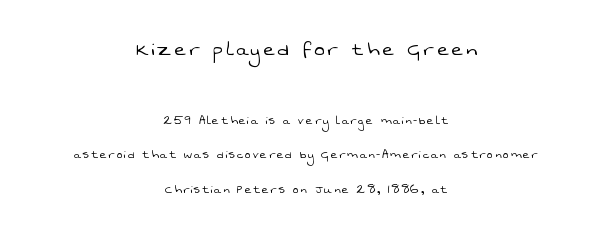
The image shows 24 px text type; set centered, loose line spacing (2.48x), not underlined; the first (top) block is 1.71x larger.
